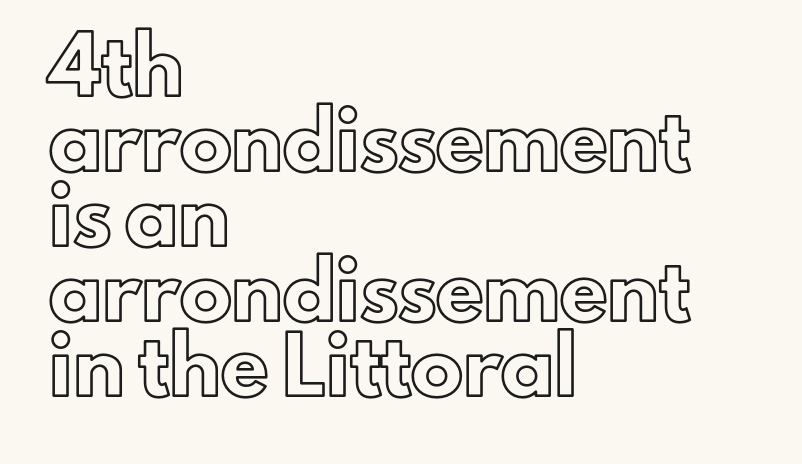
The image shows 52 px text type, upright; set left-aligned, normal line spacing (1.44x), normal letter spacing, not underlined; a small x-height.
